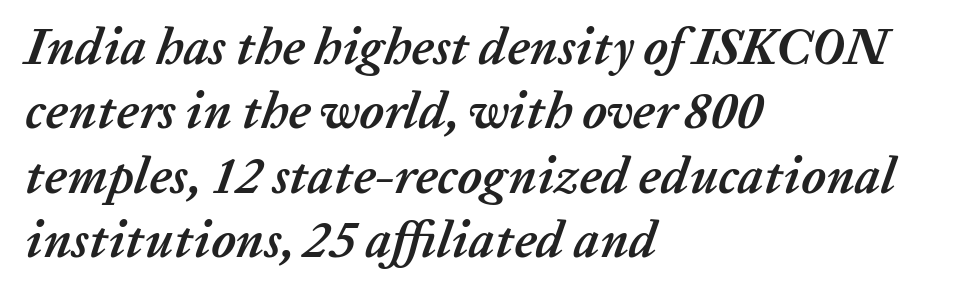
Q: Is the text bold? A: Yes.
Q: Is the text italic (slanted)? A: Yes, it leans right by about 20 degrees.
Q: Is the text underlined? A: No.
Q: How is the paragraph aligned? A: Left-aligned.
Q: Is the spacing between letters normal or unusually wide? A: Normal.
Q: Is the spacing between lines tight, normal or loose? A: Normal.
Q: Width (condensed, normal, or wide)? A: Normal.
Q: Stroke contrast? A: Low.
Q: x-height? A: Medium.
Q: Monospaced? A: No.
